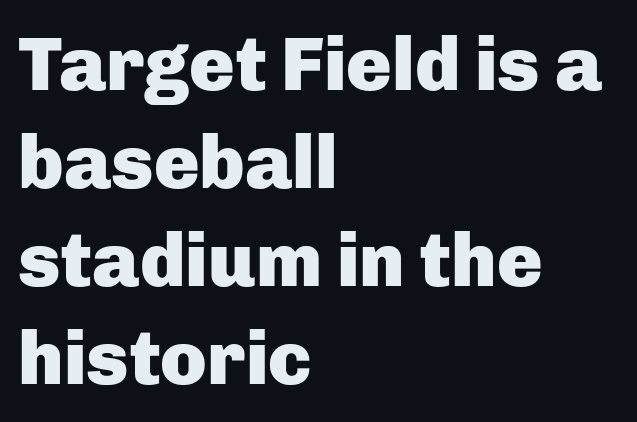
The image shows 76 px heavy sans-serif type, upright; set left-aligned, normal line spacing (1.29x), normal letter spacing, not underlined; low stroke contrast and a medium x-height.
